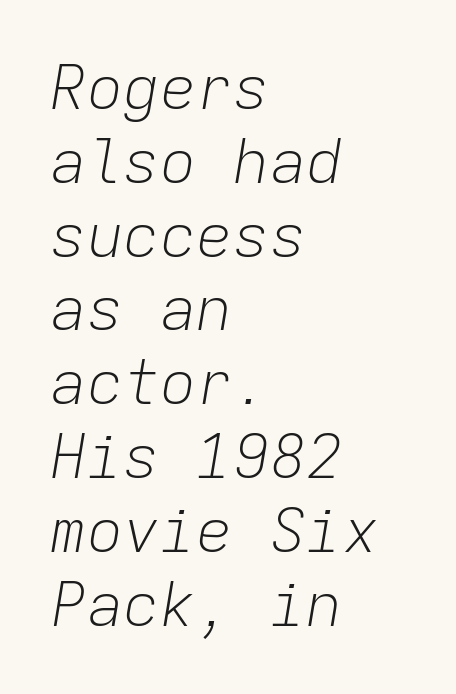
Do the characters align in a grid? Yes, the font is monospaced. Stems and bowls with no extra thickness — not bold. The rendering anchors every line to the left-hand side. The string is rendered with underlining switched off.
